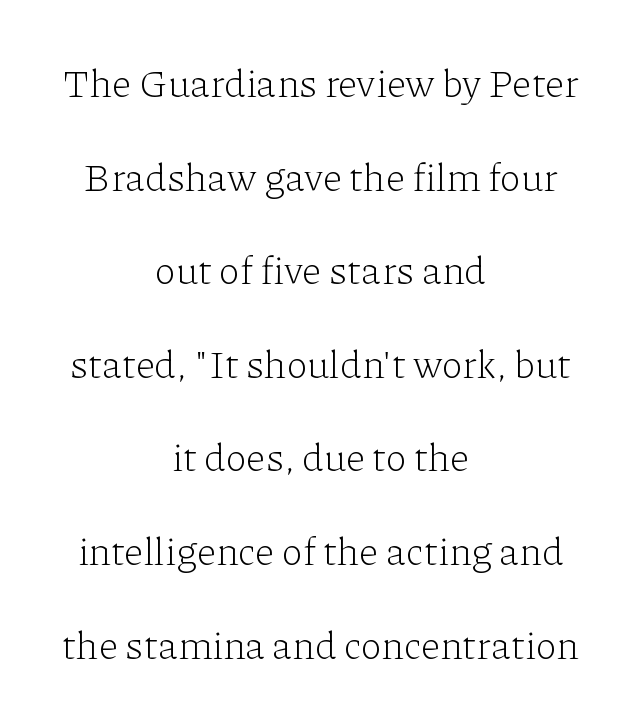
{"serif": "yes", "italic": "no", "bold": "no", "weight": "light", "width": "normal", "stroke_contrast": "low", "x_height": "medium", "monospaced": "no", "underline": "no", "align": "center", "line_spacing": "loose", "line_spacing_ratio": 2.4, "letter_spacing": "normal", "letter_spacing_em": 0.0, "glyph_px": 39}
